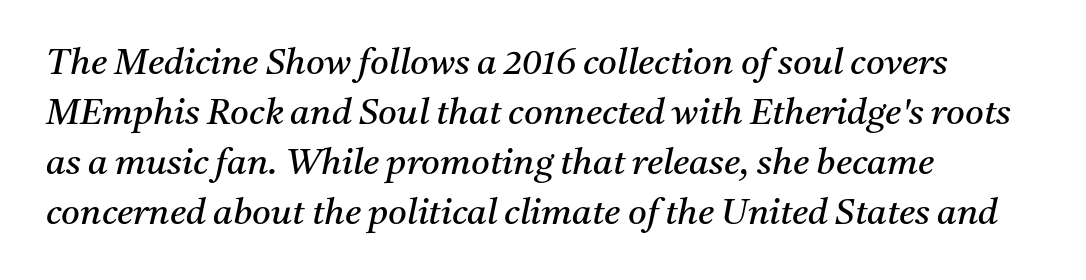
The face used here has a pronounced slope to its letters. Font category for this specimen: serif. Students, observe: this is what conventionally led text looks like. Check under the words: just untouched page.
